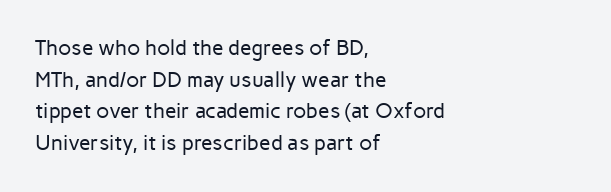
Style check: upright. Leftover space on each line is placed entirely after the last word. The rows are spaced the way most documents space them. The font is comparable to plain body text, perhaps lighter. Honestly, there is no underline to notice here at all. Nobody touched the tracking dial on this one.
